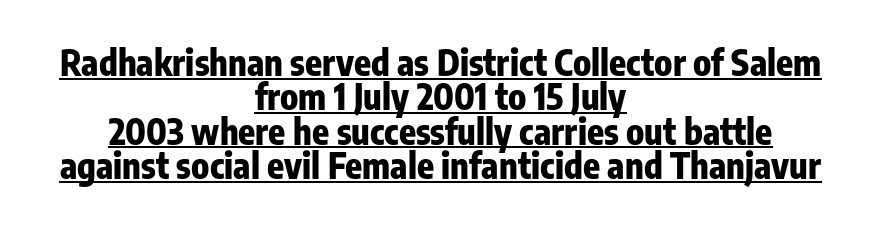
Q: Is the text bold? A: Yes.
Q: Is the text italic (slanted)? A: No, it is upright.
Q: Is the typeface a serif or a sans-serif typeface? A: Sans-serif.
Q: Is the text underlined? A: Yes.
Q: How is the paragraph aligned? A: Centered.
Q: Is the spacing between letters normal or unusually wide? A: Normal.
Q: Is the spacing between lines tight, normal or loose? A: Tight.
Q: Width (condensed, normal, or wide)? A: Condensed.
Q: Stroke contrast? A: Low.
Q: x-height? A: Medium.
Q: Monospaced? A: No.
